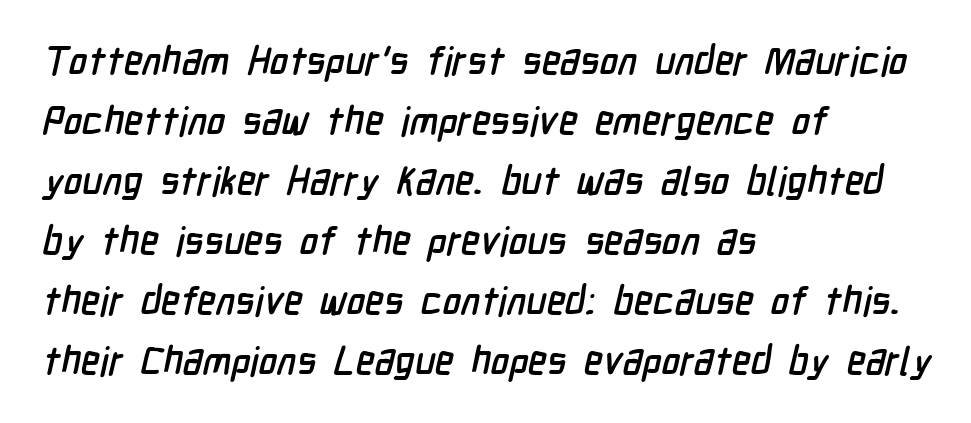
The image shows 39 px condensed sans-serif type; set left-aligned, normal line spacing (1.54x), normal letter spacing, not underlined; low stroke contrast and a medium x-height.
